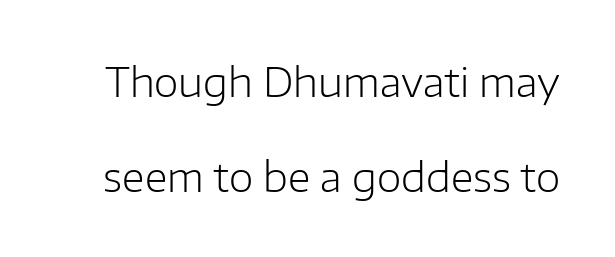
Q: Is the text bold? A: No.
Q: Is the text italic (slanted)? A: No, it is upright.
Q: Is the typeface a serif or a sans-serif typeface? A: Sans-serif.
Q: Is the text underlined? A: No.
Q: Is the spacing between letters normal or unusually wide? A: Normal.
Q: Is the spacing between lines tight, normal or loose? A: Loose.
Q: Width (condensed, normal, or wide)? A: Normal.
Q: Stroke contrast? A: Low.
Q: x-height? A: Medium.
Q: Monospaced? A: No.
